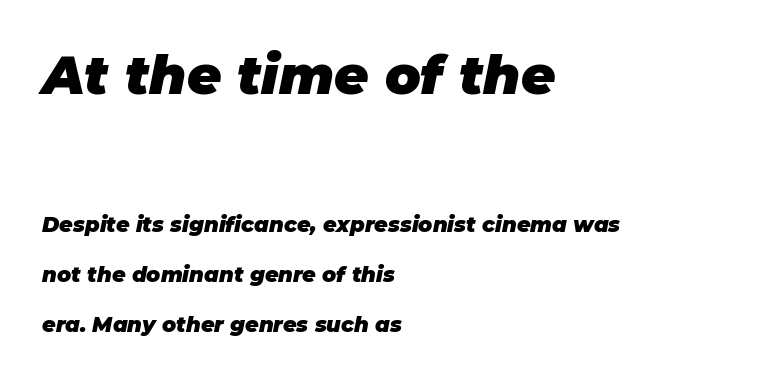
{"italic": "yes", "lean": "right", "slant_degrees": 11, "bold": "yes", "weight": "heavy", "width": "normal", "stroke_contrast": "low", "x_height": "large", "monospaced": "no", "underline": "no", "align": "left", "line_spacing": "loose", "line_spacing_ratio": 2.39, "letter_spacing": "normal", "letter_spacing_em": 0.0, "larger_block": "first", "size_ratio": 2.52, "glyph_px": 53}
